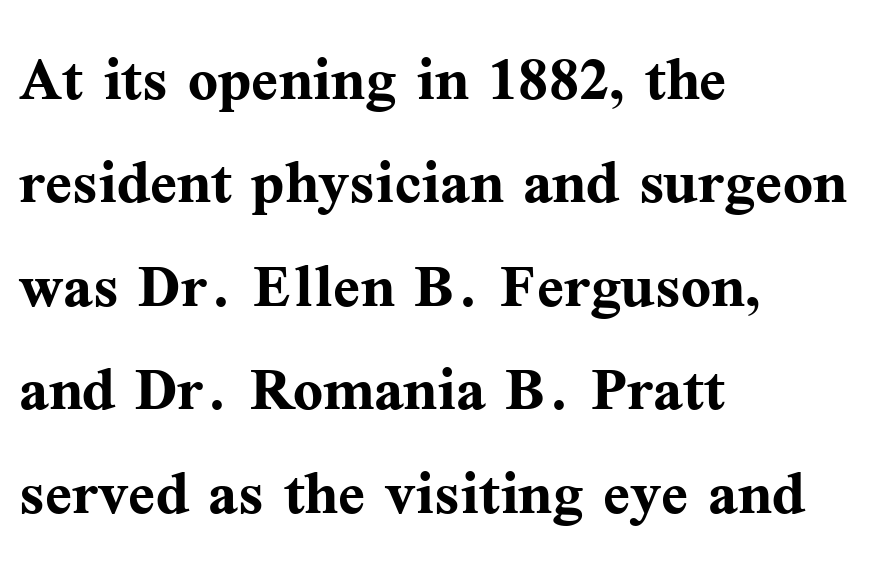
The passage shown is not underscored anywhere. Here the designer chose a conventional face with non-uniform glyph widths. Compared with a centered layout, this one pins lines to the left instead. Emphasis by weight is at full strength: bold.
